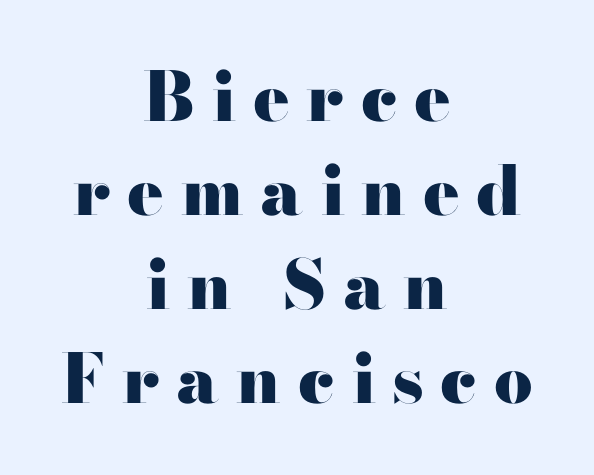
Spacing verdict: proportional, widths tailored to each character. These lines sit exactly where default settings would place them. Notice how the passage keeps no hard edge, just a central spine. Little horizontal feet cap the strokes, marking this as serif type.
